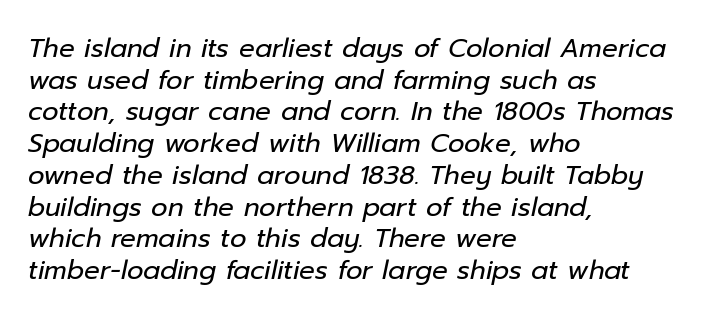
Q: Is the text bold? A: No.
Q: Is the text italic (slanted)? A: Yes, it leans right by about 12 degrees.
Q: Is the text underlined? A: No.
Q: How is the paragraph aligned? A: Left-aligned.
Q: Is the spacing between letters normal or unusually wide? A: Normal.
